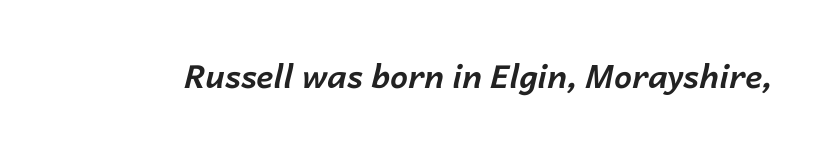
Q: Is the text bold? A: Yes.
Q: Is the text italic (slanted)? A: Yes, it leans right by about 14 degrees.
Q: Is the text underlined? A: No.
Q: Is the spacing between letters normal or unusually wide? A: Normal.
Q: Width (condensed, normal, or wide)? A: Normal.
Q: Stroke contrast? A: Low.
Q: x-height? A: Medium.
Q: Monospaced? A: No.
